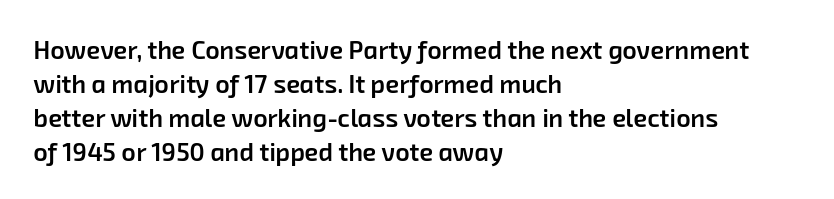
Quick note: underline off. The glyphs have the mass of a demibold cut, below bold. Inter-character spacing is left at the font's built-in metrics. Rows of type keep a routine distance in the vertical direction. Compared with a centered layout, this one pins lines to the left instead.
